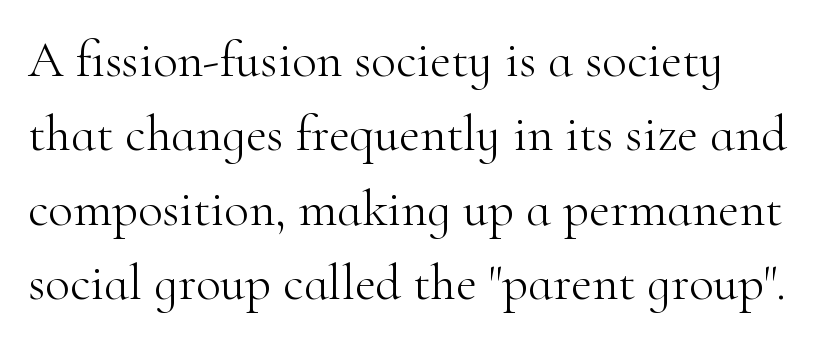
The image shows 51 px light serif type, upright; set normal line spacing (1.46x), normal letter spacing, not underlined; high stroke contrast and a small x-height.
